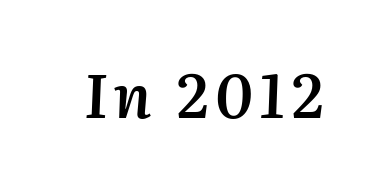
{"italic": "yes", "lean": "right", "slant_degrees": 2, "bold": "semi", "weight": "semibold", "width": "normal", "stroke_contrast": "medium", "x_height": "medium", "monospaced": "no", "underline": "no", "glyph_px": 60}
